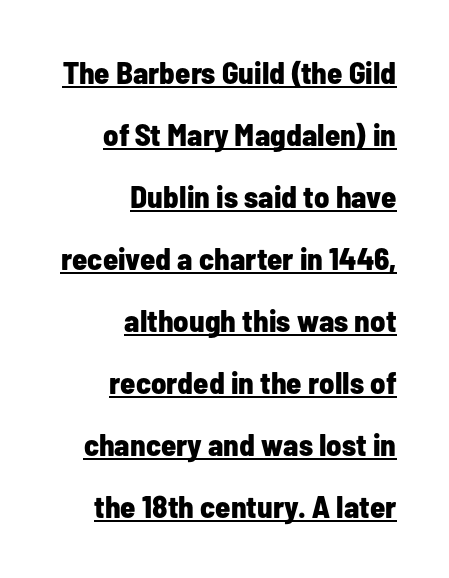
Q: Is the text bold? A: Yes.
Q: Is the text italic (slanted)? A: No, it is upright.
Q: Is the typeface a serif or a sans-serif typeface? A: Sans-serif.
Q: Is the text underlined? A: Yes.
Q: How is the paragraph aligned? A: Right-aligned.
Q: Is the spacing between letters normal or unusually wide? A: Normal.
Q: Is the spacing between lines tight, normal or loose? A: Loose.
Q: Width (condensed, normal, or wide)? A: Condensed.
Q: Stroke contrast? A: Low.
Q: x-height? A: Medium.
Q: Monospaced? A: No.
